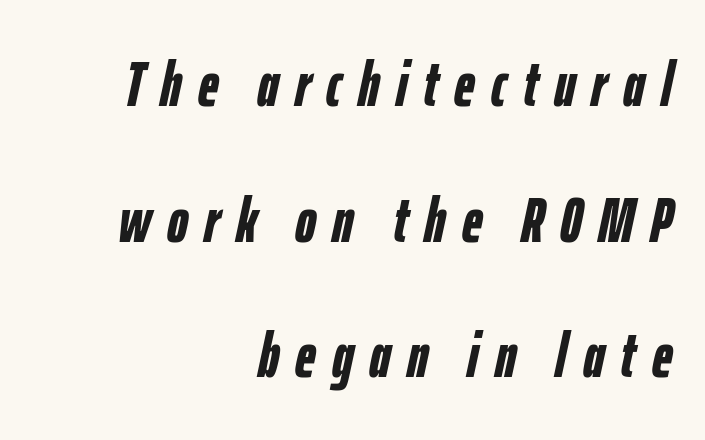
Q: Is the text bold? A: Yes.
Q: Is the text italic (slanted)? A: Yes, it leans right by about 12 degrees.
Q: Is the text underlined? A: No.
Q: How is the paragraph aligned? A: Right-aligned.
Q: Is the spacing between letters normal or unusually wide? A: Unusually wide.
Q: Is the spacing between lines tight, normal or loose? A: Loose.
Q: Width (condensed, normal, or wide)? A: Condensed.
Q: Stroke contrast? A: Low.
Q: x-height? A: Medium.
Q: Monospaced? A: No.
